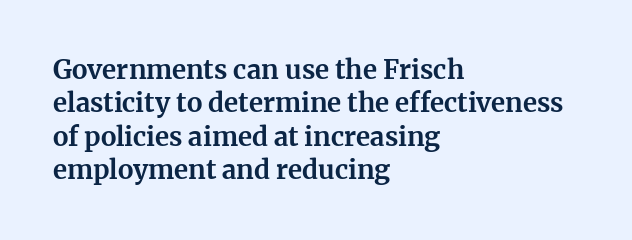
The image shows 26 px bold type, upright; set left-aligned, normal line spacing (1.28x), normal letter spacing, not underlined.
